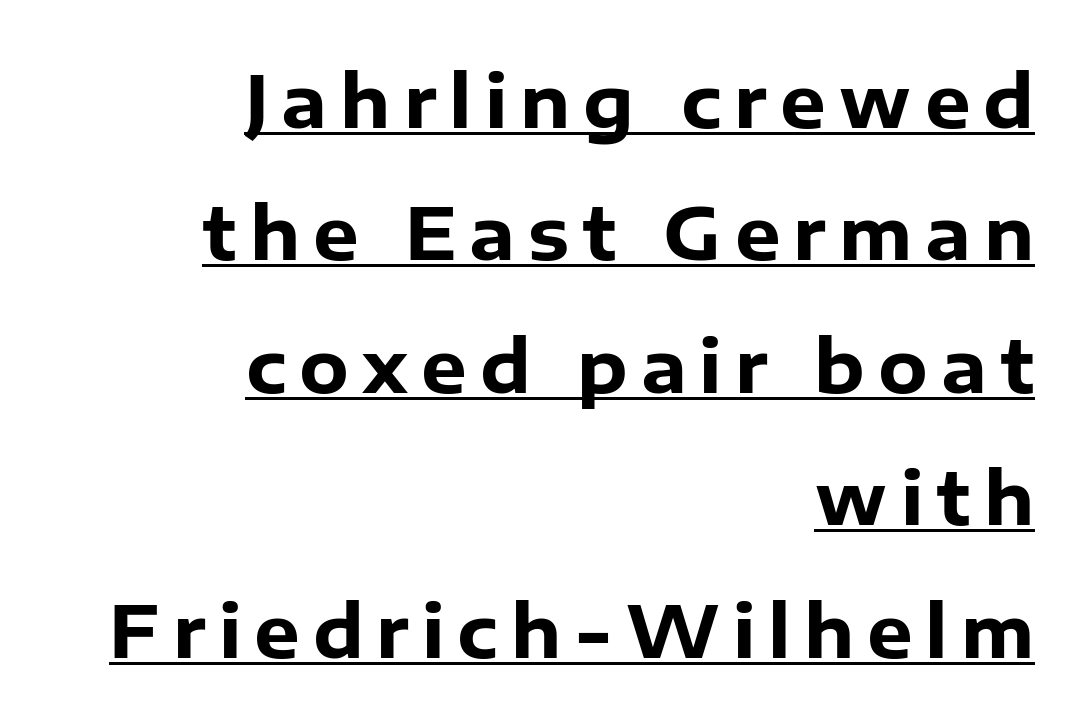
The image shows 72 px heavy sans-serif type, upright; set right-aligned, line spacing 1.84x, underlined; low stroke contrast and a medium x-height.
